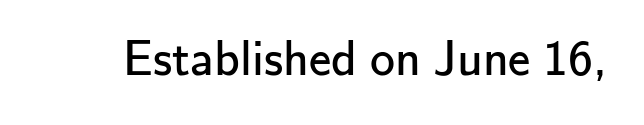
Q: Is the text bold? A: No.
Q: Is the text italic (slanted)? A: No, it is upright.
Q: Is the typeface a serif or a sans-serif typeface? A: Sans-serif.
Q: Is the text underlined? A: No.
Q: Is the spacing between letters normal or unusually wide? A: Normal.
Q: Width (condensed, normal, or wide)? A: Normal.
Q: Stroke contrast? A: Low.
Q: x-height? A: Small.
Q: Monospaced? A: No.
